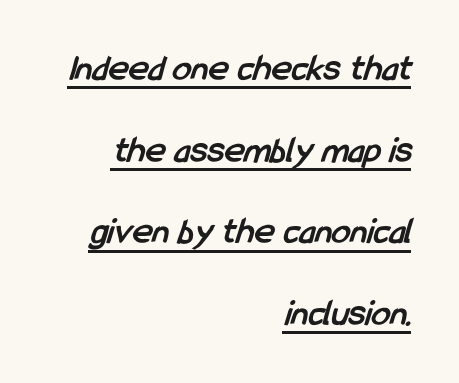
Q: Is the text bold? A: Yes.
Q: Is the typeface a serif or a sans-serif typeface? A: Sans-serif.
Q: Is the text underlined? A: Yes.
Q: How is the paragraph aligned? A: Right-aligned.
Q: Is the spacing between letters normal or unusually wide? A: Normal.
Q: Is the spacing between lines tight, normal or loose? A: Loose.
Q: Width (condensed, normal, or wide)? A: Condensed.
Q: Stroke contrast? A: Low.
Q: x-height? A: Medium.
Q: Monospaced? A: No.
